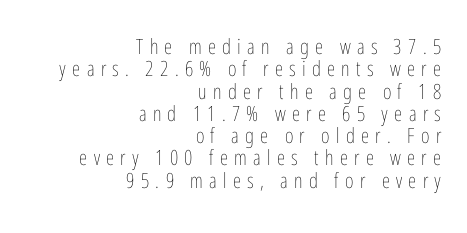
Q: Is the text bold? A: No.
Q: Is the text italic (slanted)? A: No, it is upright.
Q: Is the text underlined? A: No.
Q: How is the paragraph aligned? A: Right-aligned.
Q: Is the spacing between letters normal or unusually wide? A: Unusually wide.
Q: Is the spacing between lines tight, normal or loose? A: Tight.
